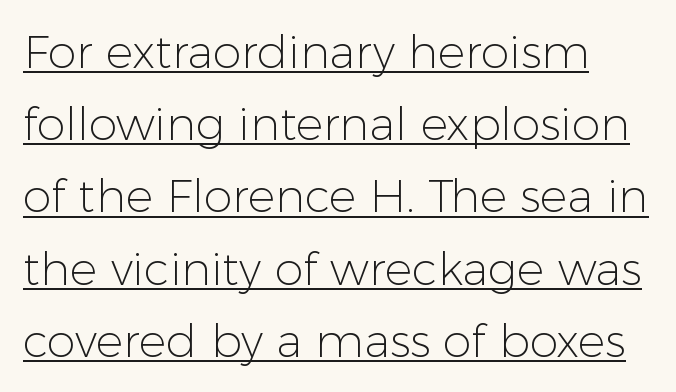
{"serif": "no", "italic": "no", "bold": "no", "weight": "light", "width": "normal", "stroke_contrast": "low", "x_height": "medium", "monospaced": "no", "underline": "yes", "align": "left", "line_spacing": "normal", "line_spacing_ratio": 1.57, "letter_spacing": "normal", "letter_spacing_em": 0.0, "glyph_px": 46}
